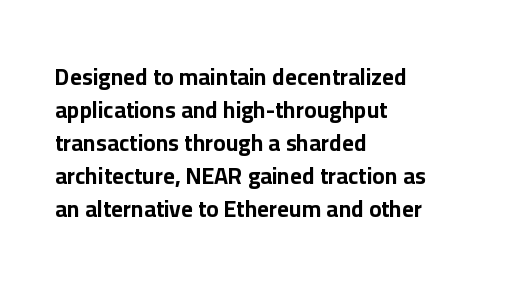
The image shows 23 px bold type, upright; set left-aligned, normal line spacing (1.43x), normal letter spacing, not underlined.
